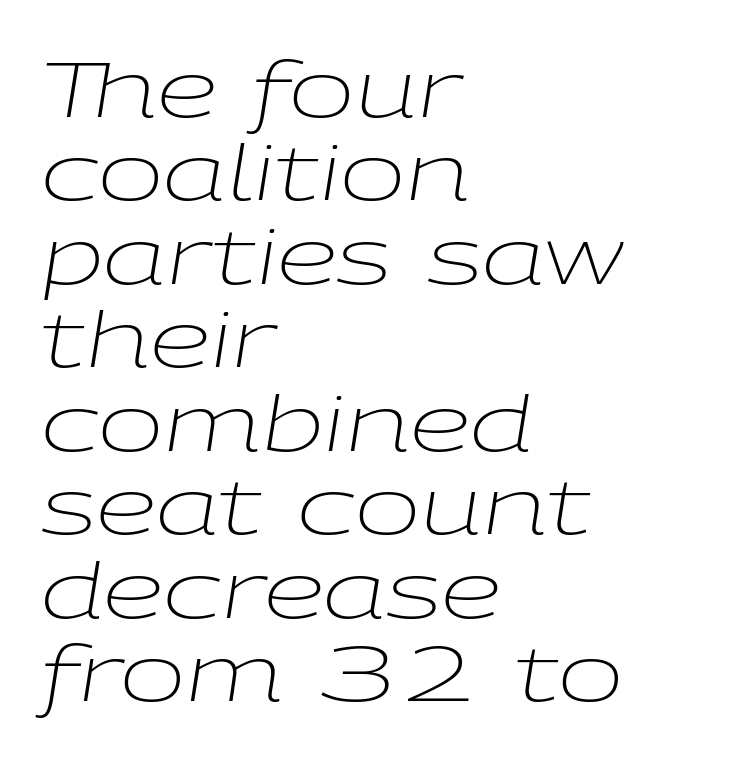
Proportional: the letters do not fall into vertical columns. The string is rendered with underlining switched off. The paragraph has a hard left edge and a soft right edge. The text carries the slant typical of an italic or oblique font. A light-to-regular cut is what we see here.
